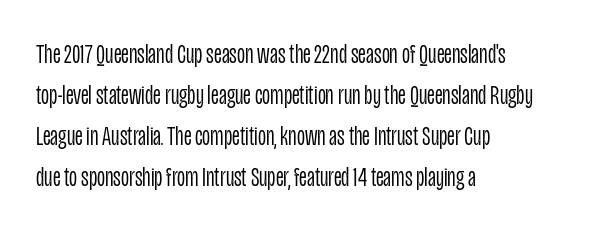
Caption: standard tracking, unaltered. Note: no serifs on the glyphs. The passage shown stacks its lines at a standard gap. Each letter keeps its own natural width here, so spacing adapts to shape. Is the stroke heavy? The answer is a plain regular-or-lighter.
